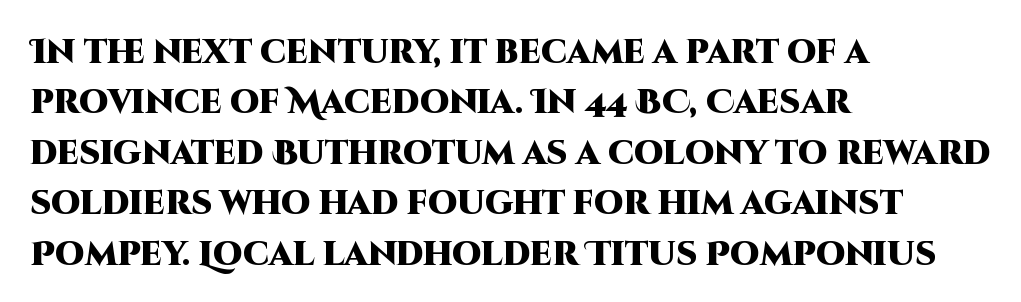
The image shows 33 px heavy sans-serif type, upright; set left-aligned, normal line spacing (1.53x), normal letter spacing, not underlined; high stroke contrast and a large x-height.
